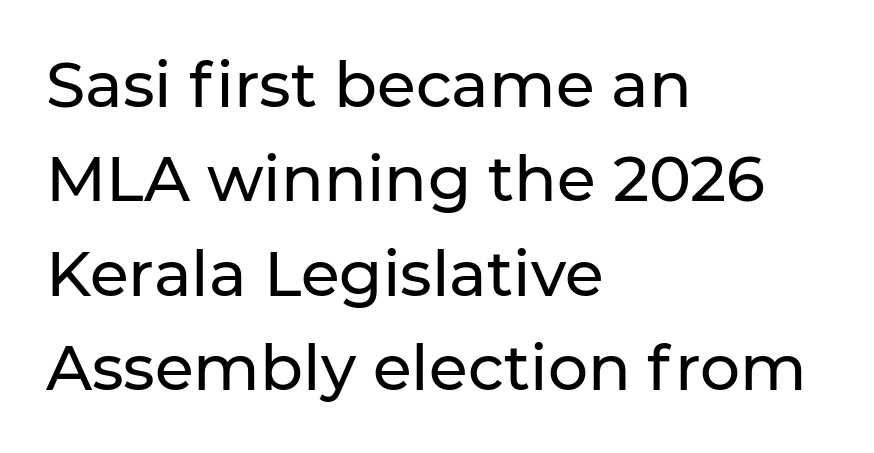
The image shows 63 px sans-serif type, upright; set left-aligned, normal line spacing (1.5x), normal letter spacing, not underlined; low stroke contrast and a medium x-height.
